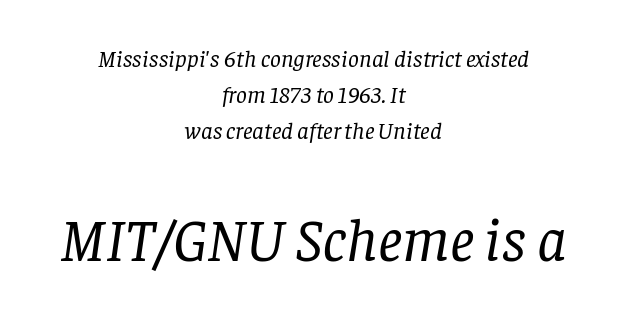
{"serif": "yes", "italic": "yes", "lean": "right", "slant_degrees": 8, "bold": "no", "weight": "regular", "width": "normal", "stroke_contrast": "low", "x_height": "large", "monospaced": "no", "underline": "no", "align": "center", "line_spacing": "normal", "line_spacing_ratio": 1.49, "letter_spacing": "normal", "letter_spacing_em": 0.0, "larger_block": "second", "size_ratio": 2.54, "glyph_px": 61}
